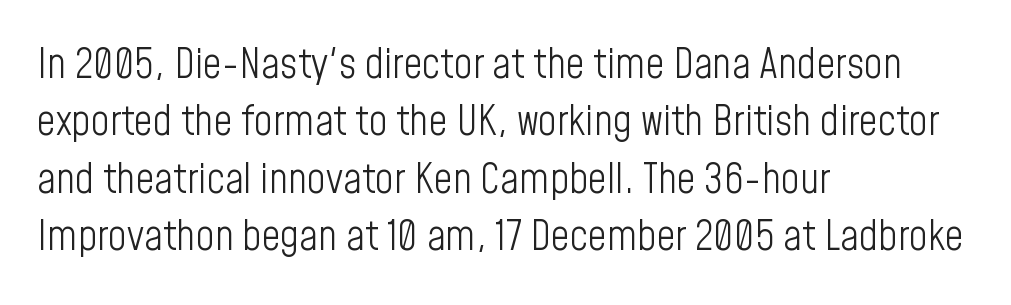
Q: Is the text bold? A: No.
Q: Is the text italic (slanted)? A: No, it is upright.
Q: Is the typeface a serif or a sans-serif typeface? A: Sans-serif.
Q: Is the text underlined? A: No.
Q: How is the paragraph aligned? A: Left-aligned.
Q: Is the spacing between letters normal or unusually wide? A: Normal.
Q: Is the spacing between lines tight, normal or loose? A: Normal.
Q: Width (condensed, normal, or wide)? A: Condensed.
Q: Stroke contrast? A: Low.
Q: x-height? A: Medium.
Q: Monospaced? A: No.
